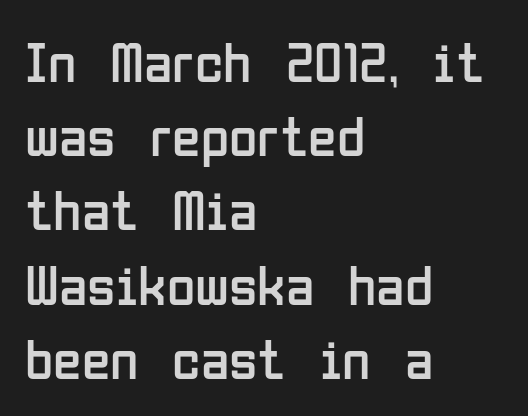
Students, note that the glyphs here touch the page at normal intervals. Any mark beneath the type? The region is blank. Characters remain perfectly vertical along every line. How would I describe the line gaps? Plain and ordinary.
